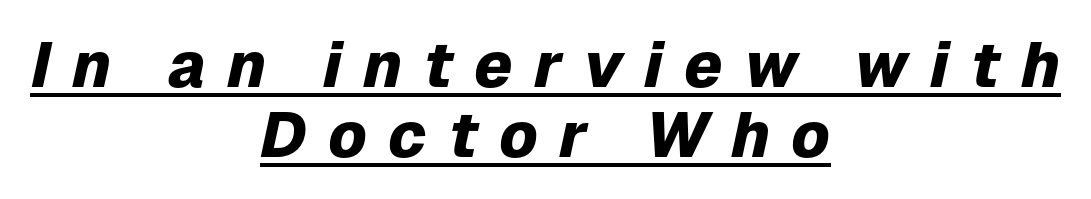
These lines are rendered in a variable-pitch font. The lines are quadded center. The characters look thick and weighty, a clear bold. A rule runs beneath these lines of type. Designer's note — italics engaged.
